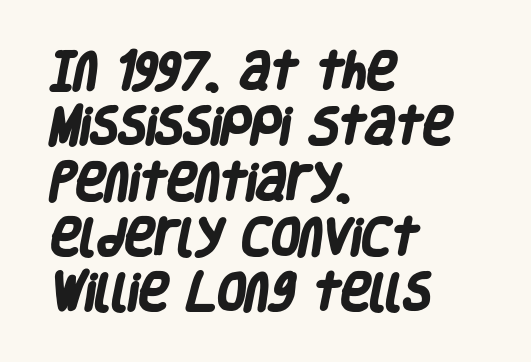
The image shows 41 px heavy, condensed sans-serif type; set left-aligned, normal line spacing (1.35x), normal letter spacing, not underlined; low stroke contrast and a large x-height.
